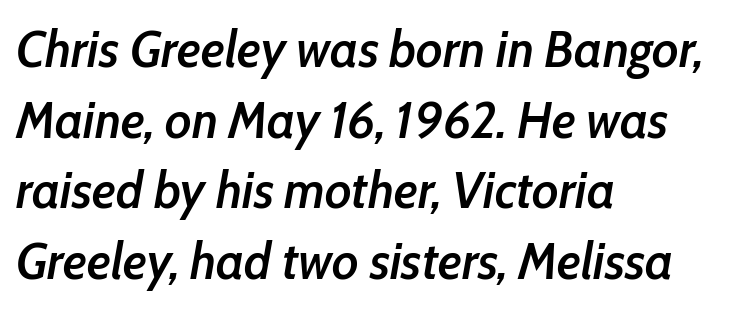
When letters slant like this, we call the style italic. Observe the ordinary spacing: letters are neighbours, not strangers. The designer left line spacing at the default. All the whitespace from short lines collects on the right. Glance below the letters and you will spot only blank space.
